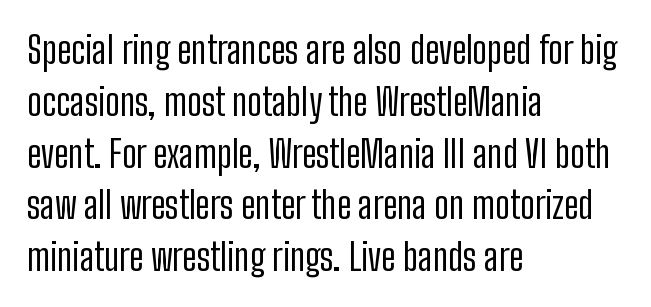
{"serif": "no", "italic": "no", "bold": "no", "weight": "regular", "width": "condensed", "stroke_contrast": "low", "x_height": "medium", "monospaced": "no", "underline": "no", "align": "left", "line_spacing": "normal", "line_spacing_ratio": 1.4, "letter_spacing": "normal", "letter_spacing_em": 0.0, "glyph_px": 37}
